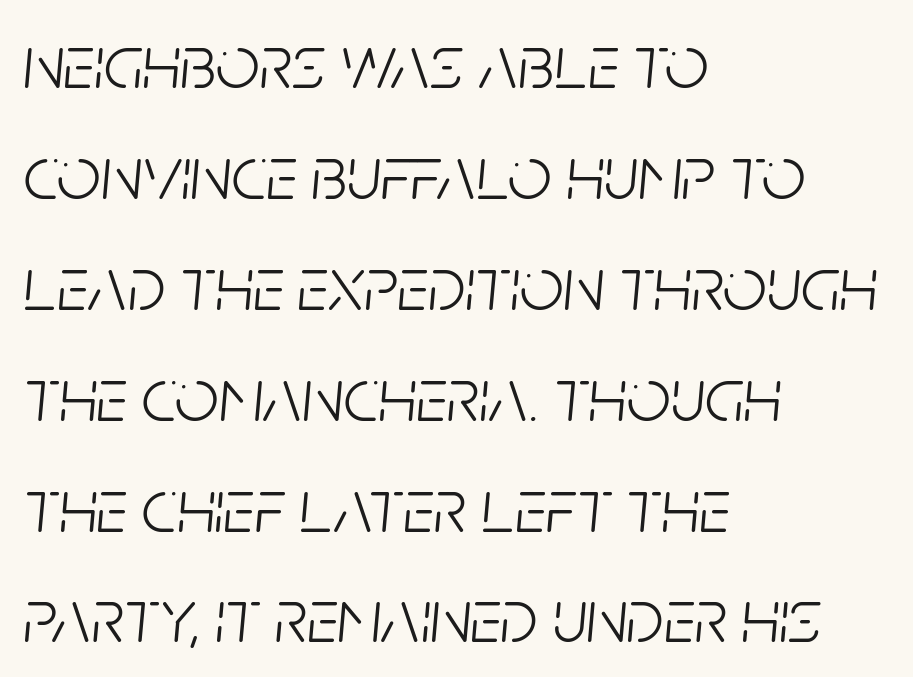
The image shows 77 px light, condensed type, italic (leaning right); set left-aligned, normal line spacing (1.44x), normal letter spacing, not underlined; low stroke contrast and a large x-height.
